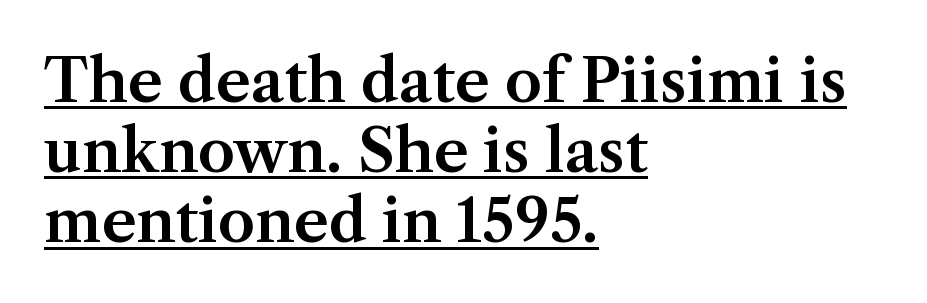
Q: Is the text italic (slanted)? A: No, it is upright.
Q: Is the typeface a serif or a sans-serif typeface? A: Serif.
Q: Is the text underlined? A: Yes.
Q: How is the paragraph aligned? A: Left-aligned.
Q: Is the spacing between letters normal or unusually wide? A: Normal.
Q: Width (condensed, normal, or wide)? A: Normal.
Q: Stroke contrast? A: Medium.
Q: x-height? A: Medium.
Q: Monospaced? A: No.
